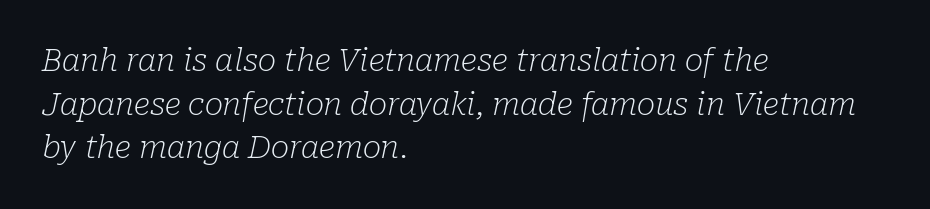
The image shows 31 px light serif type, italic (leaning right); set left-aligned, normal line spacing (1.41x), normal letter spacing, not underlined; low stroke contrast and a medium x-height.
